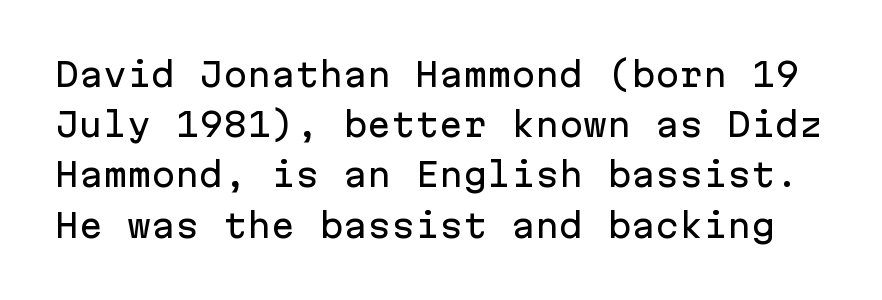
These lines are composed in type without serifs. Rows of type keep a routine distance in the vertical direction. The baseline area is clear. No italicization has been applied; the sample stays upright. Looks like terminal output: every glyph gets an equal slot.
